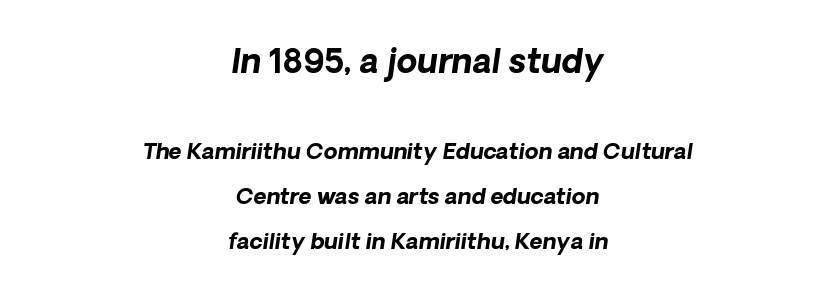
Q: Is the text bold? A: Yes.
Q: Is the text italic (slanted)? A: Yes, it leans right by about 8 degrees.
Q: Is the text underlined? A: No.
Q: How is the paragraph aligned? A: Centered.
Q: Is the spacing between letters normal or unusually wide? A: Normal.
Q: Is the spacing between lines tight, normal or loose? A: Loose.
Q: Which block of text is set in a larger size, the first (top) or the second (bottom)? A: The first (top) one.
Q: Width (condensed, normal, or wide)? A: Normal.
Q: Stroke contrast? A: Low.
Q: x-height? A: Medium.
Q: Monospaced? A: No.
